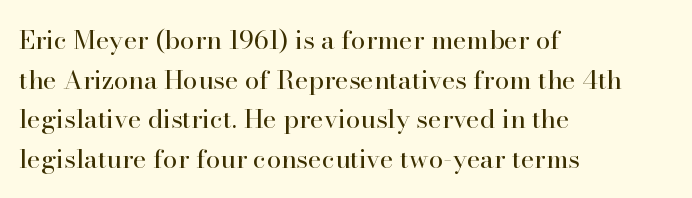
Q: Is the text bold? A: No.
Q: Is the text italic (slanted)? A: No, it is upright.
Q: Is the text underlined? A: No.
Q: How is the paragraph aligned? A: Left-aligned.
Q: Is the spacing between letters normal or unusually wide? A: Normal.
Q: Is the spacing between lines tight, normal or loose? A: Normal.
